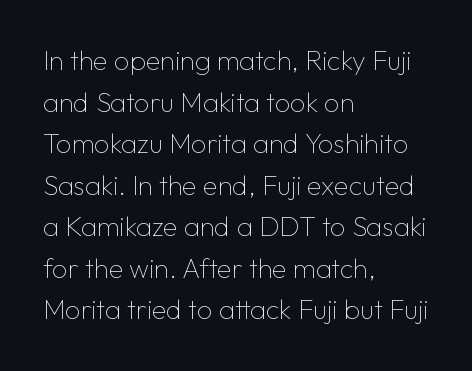
{"italic": "no", "bold": "no", "underline": "no", "align": "left", "line_spacing": "normal", "line_spacing_ratio": 1.54, "letter_spacing": "normal", "letter_spacing_em": 0.0, "glyph_px": 27}
